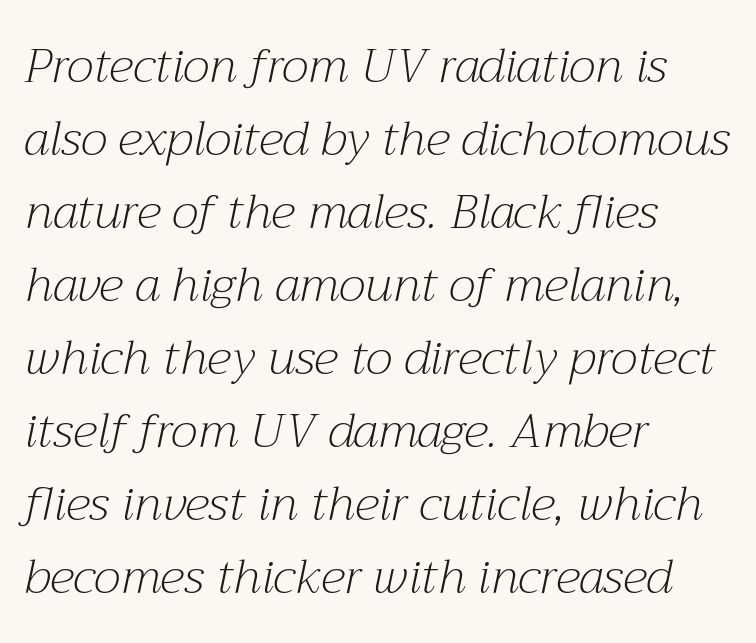
Q: Is the text bold? A: No.
Q: Is the text italic (slanted)? A: Yes, it leans right by about 12 degrees.
Q: Is the typeface a serif or a sans-serif typeface? A: Serif.
Q: Is the text underlined? A: No.
Q: How is the paragraph aligned? A: Left-aligned.
Q: Is the spacing between letters normal or unusually wide? A: Normal.
Q: Is the spacing between lines tight, normal or loose? A: Normal.
Q: Width (condensed, normal, or wide)? A: Normal.
Q: Stroke contrast? A: Medium.
Q: x-height? A: Medium.
Q: Monospaced? A: No.
